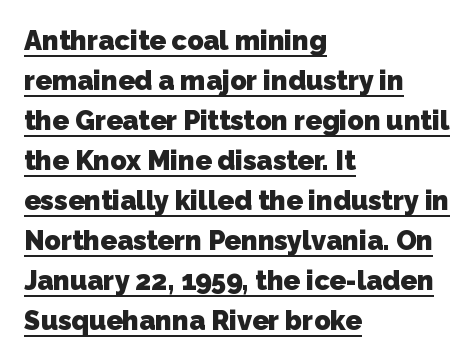
The image shows 27 px bold type; set left-aligned, normal line spacing (1.48x), normal letter spacing, underlined.
